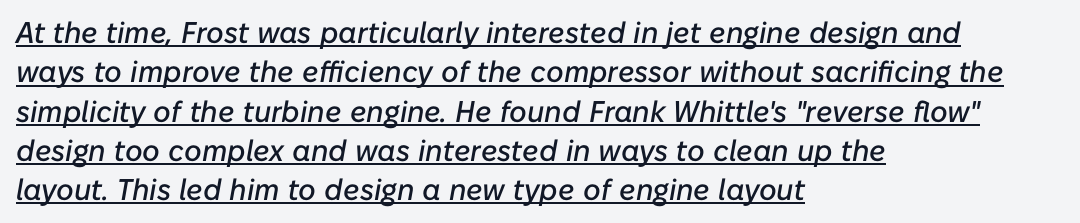
{"italic": "yes", "lean": "right", "slant_degrees": 10, "width": "normal", "stroke_contrast": "low", "x_height": "medium", "monospaced": "no", "underline": "yes", "align": "left", "line_spacing": "normal", "line_spacing_ratio": 1.31, "letter_spacing": "normal", "letter_spacing_em": 0.0, "glyph_px": 30}
